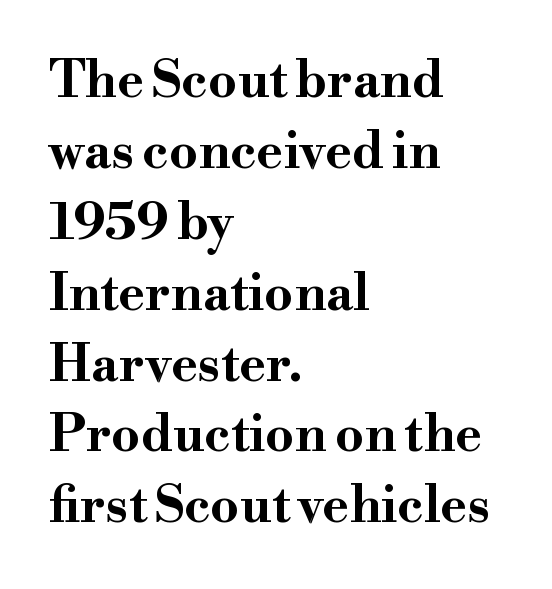
The image shows 51 px bold, wide serif type, upright; set left-aligned, normal line spacing (1.39x), normal letter spacing, not underlined; high stroke contrast and a small x-height.
